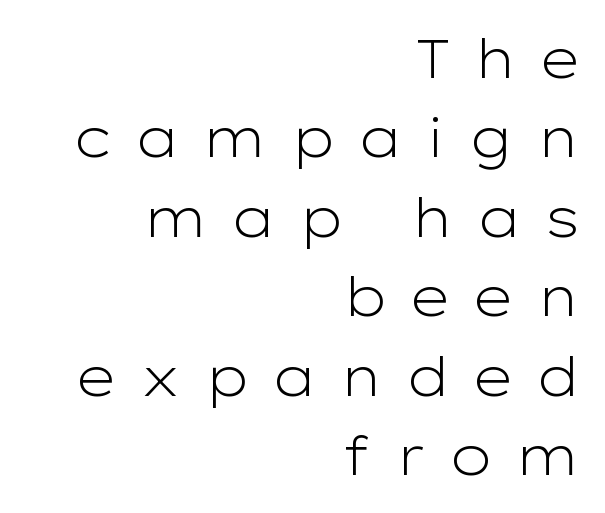
The image shows 54 px light, wide sans-serif type, upright; set right-aligned, normal line spacing (1.47x), unusually wide letter spacing (+0.41 em), not underlined; low stroke contrast and a medium x-height.
